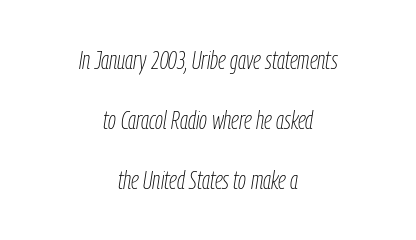
{"italic": "yes", "lean": "right", "slant_degrees": 9, "bold": "no", "underline": "no", "align": "center", "line_spacing": "loose", "line_spacing_ratio": 2.41, "letter_spacing": "normal", "letter_spacing_em": 0.0, "glyph_px": 25}
